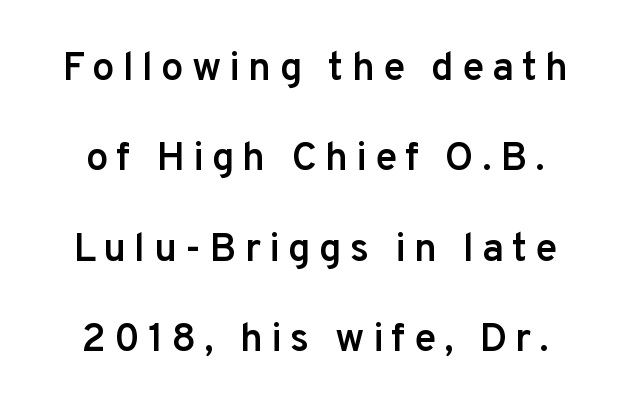
The font family rendered here belongs to the sans-serif group. Spacing verdict: proportional, widths tailored to each character. If you measured baseline to baseline, you'd find a long distance. This is moderately heavy type, rendered in semibold. Underline: absent.
